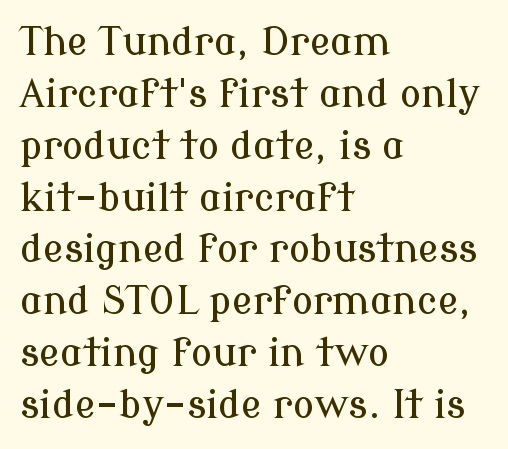
{"serif": "yes", "italic": "no", "width": "normal", "stroke_contrast": "low", "x_height": "medium", "monospaced": "no", "underline": "no", "align": "left", "line_spacing": "normal", "line_spacing_ratio": 1.33, "letter_spacing": "normal", "letter_spacing_em": 0.0, "glyph_px": 39}
